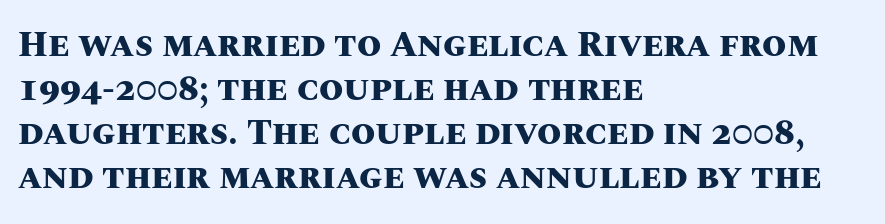
Q: Is the text bold? A: Yes.
Q: Is the text italic (slanted)? A: No, it is upright.
Q: Is the text underlined? A: No.
Q: How is the paragraph aligned? A: Left-aligned.
Q: Is the spacing between letters normal or unusually wide? A: Normal.
Q: Is the spacing between lines tight, normal or loose? A: Normal.
Q: Width (condensed, normal, or wide)? A: Normal.
Q: Stroke contrast? A: Medium.
Q: x-height? A: Large.
Q: Monospaced? A: No.
